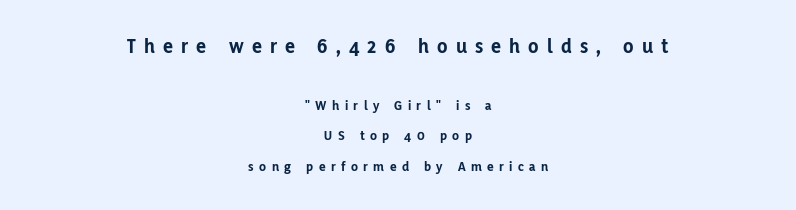
Q: Is the text bold? A: Yes.
Q: Is the text italic (slanted)? A: No, it is upright.
Q: Is the text underlined? A: No.
Q: How is the paragraph aligned? A: Centered.
Q: Is the spacing between letters normal or unusually wide? A: Unusually wide.
Q: Is the spacing between lines tight, normal or loose? A: Loose.
Q: Which block of text is set in a larger size, the first (top) or the second (bottom)? A: The first (top) one.
